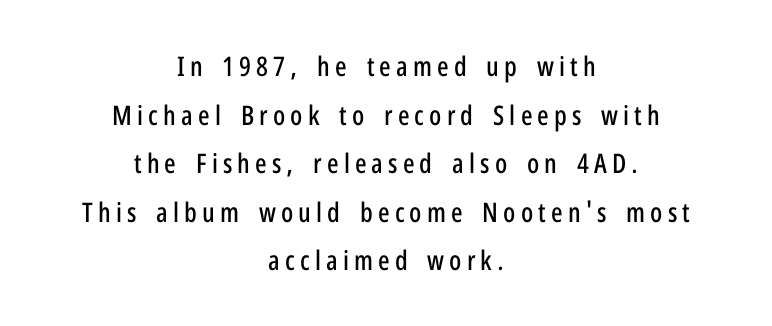
The image shows 27 px text type, upright; set centered, line spacing 1.8x, not underlined.
